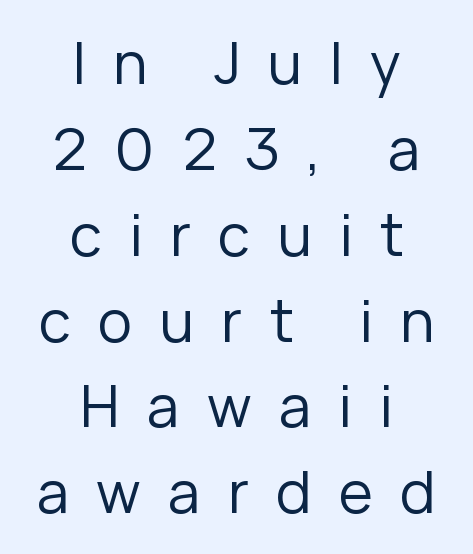
Q: Is the text bold? A: No.
Q: Is the text italic (slanted)? A: No, it is upright.
Q: Is the typeface a serif or a sans-serif typeface? A: Sans-serif.
Q: Is the text underlined? A: No.
Q: How is the paragraph aligned? A: Centered.
Q: Is the spacing between letters normal or unusually wide? A: Unusually wide.
Q: Is the spacing between lines tight, normal or loose? A: Normal.
Q: Width (condensed, normal, or wide)? A: Normal.
Q: Stroke contrast? A: Low.
Q: x-height? A: Medium.
Q: Monospaced? A: No.
